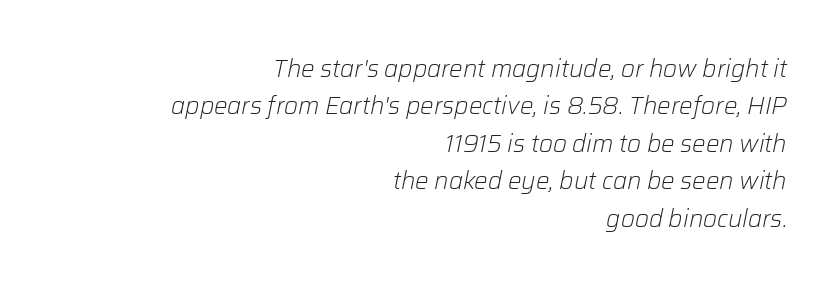
{"italic": "yes", "lean": "right", "slant_degrees": 12, "bold": "no", "underline": "no", "align": "right", "line_spacing": "normal", "line_spacing_ratio": 1.56, "letter_spacing": "normal", "letter_spacing_em": 0.0, "glyph_px": 24}
